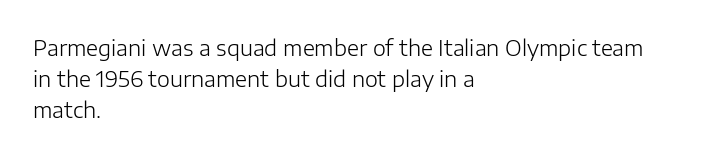
The image shows 22 px text type, upright; set left-aligned, normal line spacing (1.42x), normal letter spacing, not underlined.
